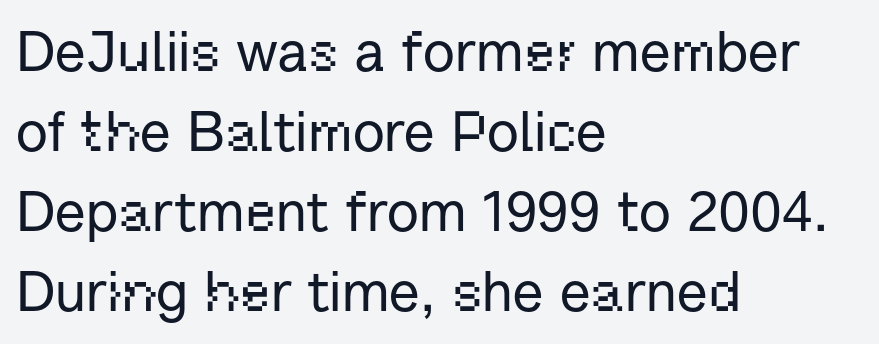
{"serif": "no", "italic": "no", "width": "normal", "stroke_contrast": "low", "x_height": "medium", "monospaced": "no", "underline": "no", "align": "left", "line_spacing": "normal", "line_spacing_ratio": 1.43, "letter_spacing": "normal", "letter_spacing_em": 0.0, "glyph_px": 56}
